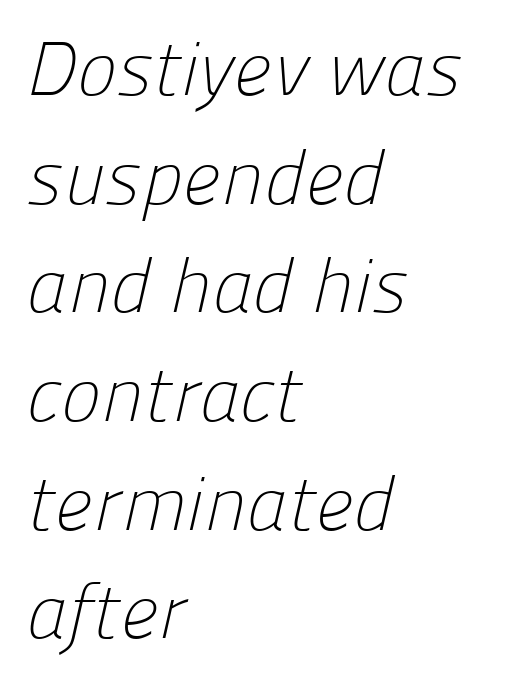
The leading is moderate, giving the passage an even texture. The gap between lines stays unmarked. Visually the block forms a straight wall on the left and a jagged coastline on the right. On a weight scale, this lands at 450 or below. These lines are rendered in a variable-pitch font. The characters display no serif detailing; their extremities are plain.
